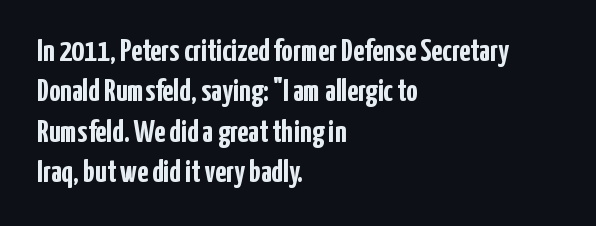
The image shows 32 px semibold, condensed sans-serif type, upright; set left-aligned, normal line spacing (1.26x), normal letter spacing, not underlined; low stroke contrast and a medium x-height.
